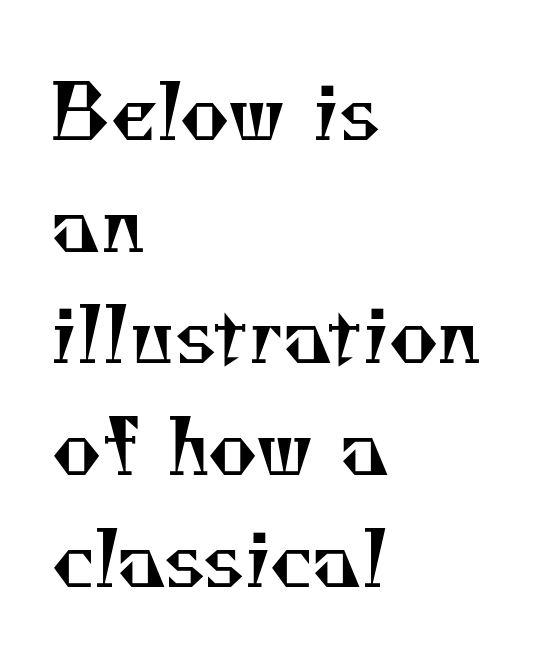
Yep, those are serifs on the letters. Lines of text with bare space underneath. Every row of glyphs begins at an identical x-position on the left. The letterforms sit shoulder to shoulder at normal distance. Nothing heavy about these letters — not bold at all.
